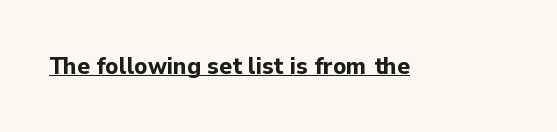
Q: Is the text bold? A: Yes.
Q: Is the text italic (slanted)? A: No, it is upright.
Q: Is the text underlined? A: Yes.
Q: Is the spacing between letters normal or unusually wide? A: Normal.
